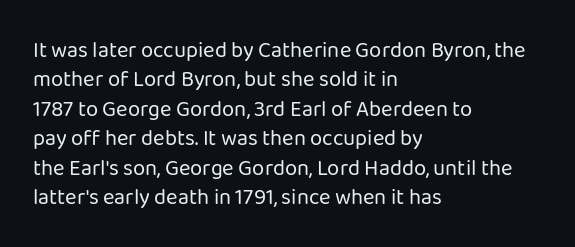
Bare-footed words on every line. Every stem runs plumb, perpendicular to the baseline. The typesetting does not lean heavy: it is not bold. Tracking value appears to be zero — textbook default spacing. The vertical gap from one line to the next is medium.
